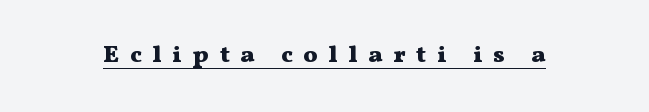
{"italic": "no", "bold": "yes", "underline": "yes", "letter_spacing": "wide", "letter_spacing_em": 0.45, "glyph_px": 24}
